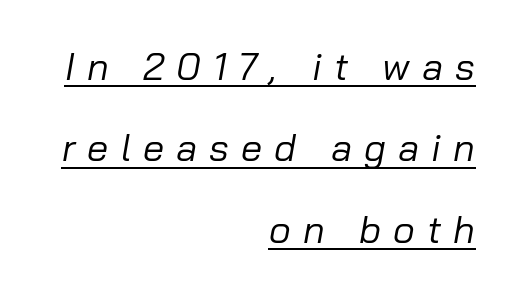
The passage shown is not bold in any degree. Quick note: interline space is abundant. Students, note that the glyphs here are deliberately spaced far apart. You can tell it's italic because the verticals aren't actually vertical.
